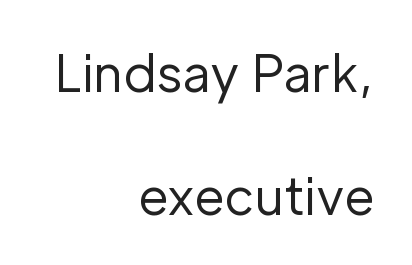
The image shows 50 px regular-weight sans-serif type, upright; set right-aligned, loose line spacing (2.46x), normal letter spacing, not underlined; low stroke contrast and a medium x-height.
